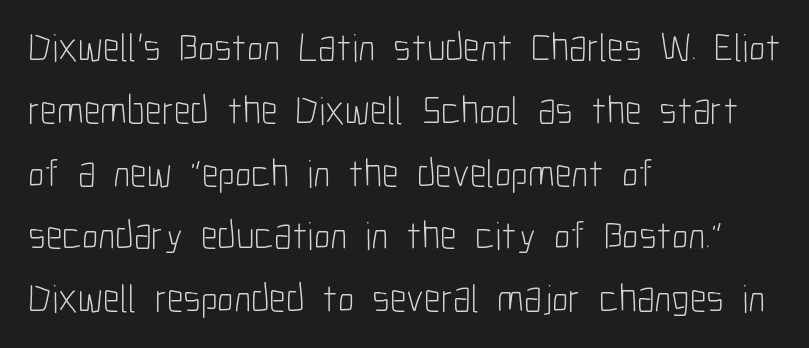
{"serif": "no", "italic": "no", "bold": "no", "weight": "light", "width": "condensed", "stroke_contrast": "low", "x_height": "medium", "monospaced": "no", "underline": "no", "align": "left", "line_spacing": "normal", "line_spacing_ratio": 1.57, "letter_spacing": "normal", "letter_spacing_em": 0.0, "glyph_px": 40}
